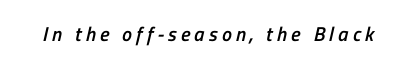
Quick note: underline off. The passage shown has open, widely tracked lettering throughout. On the weight axis this lands at semibold, roughly 600.
